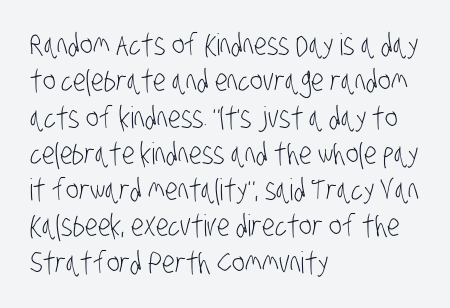
Horizontal alignment here is leftward, the default for most running prose. Nope, no serifs anywhere on these letters. The passage shown is typed in a proportional face where columns would drift. Has an underline been added? It has not.
